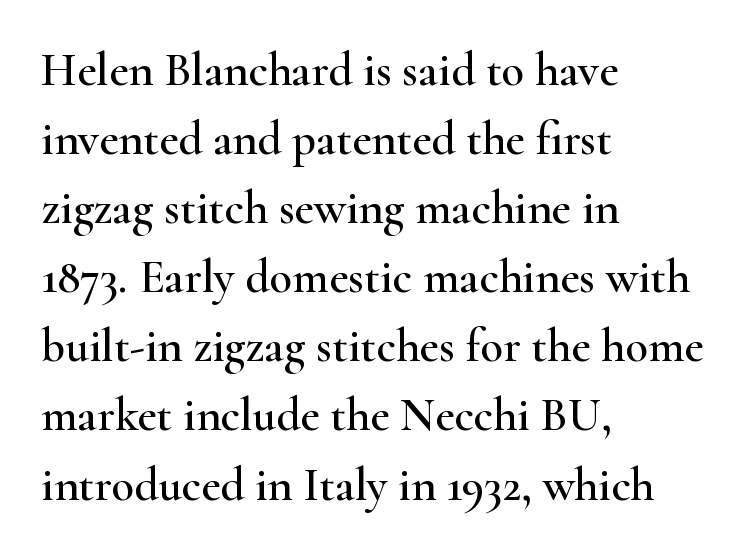
{"serif": "yes", "italic": "no", "width": "wide", "stroke_contrast": "high", "x_height": "small", "monospaced": "no", "underline": "no", "align": "left", "line_spacing": "normal", "line_spacing_ratio": 1.47, "letter_spacing": "normal", "letter_spacing_em": 0.0, "glyph_px": 47}
